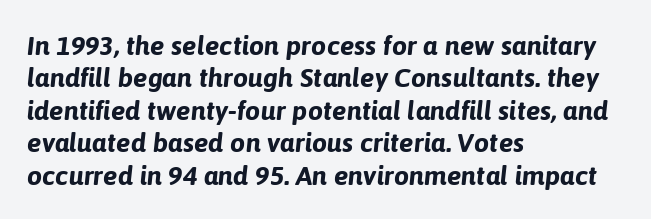
Is the letter spacing exaggerated? No — it looks like the ordinary default. Clear beneath every line of the passage. This is oblique type, the kind used for emphasis or titles. Typeset ragged right — the left edge is the straight one.
